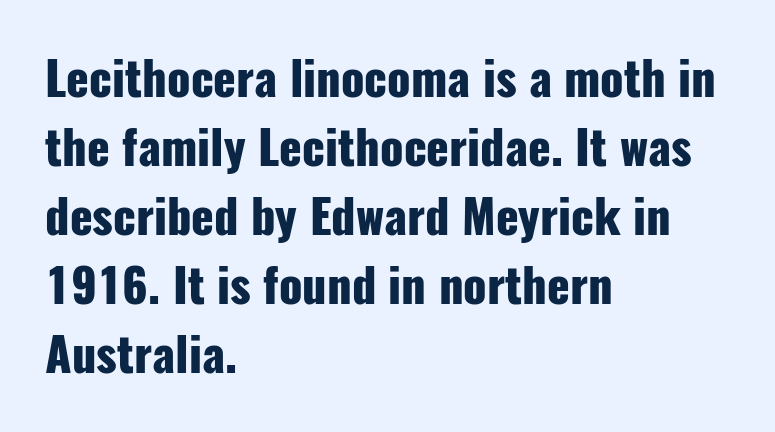
The image shows 47 px heavy, condensed sans-serif type, upright; set left-aligned, normal line spacing (1.47x), normal letter spacing, not underlined; low stroke contrast and a medium x-height.
